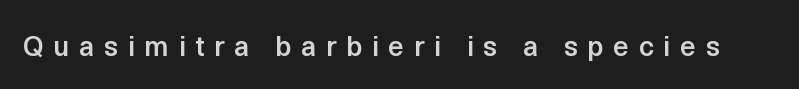
Q: Is the text bold? A: Semi-bold.
Q: Is the text italic (slanted)? A: No, it is upright.
Q: Is the typeface a serif or a sans-serif typeface? A: Sans-serif.
Q: Is the text underlined? A: No.
Q: Is the spacing between letters normal or unusually wide? A: Unusually wide.
Q: Width (condensed, normal, or wide)? A: Normal.
Q: x-height? A: Medium.
Q: Monospaced? A: No.
